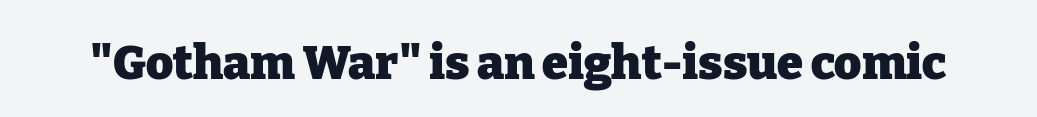
The designer went with a serif here, giving each stem small feet. The space directly below the letters is spotless. As a designer I'd log this as weight 700, bold. No extra tracking has been applied to these lines. These lines are rendered in a variable-pitch font.
